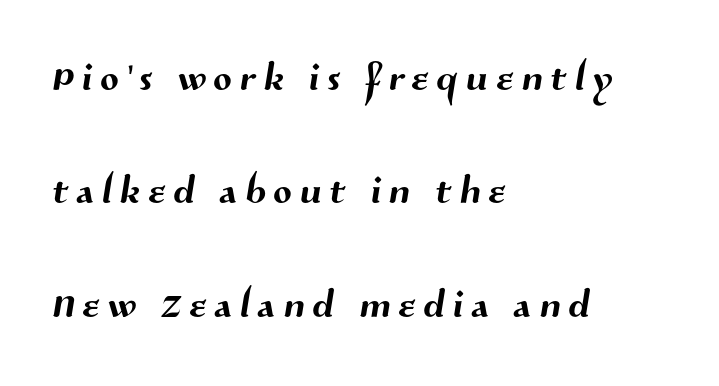
{"serif": "no", "width": "normal", "stroke_contrast": "medium", "x_height": "medium", "monospaced": "no", "underline": "no", "align": "left", "line_spacing": "loose", "line_spacing_ratio": 2.1, "glyph_px": 54}
